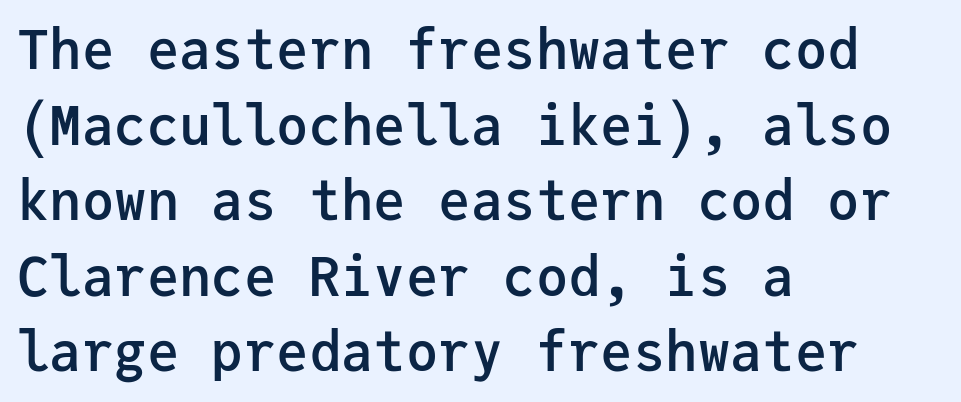
{"serif": "no", "italic": "no", "bold": "semi", "weight": "semibold", "width": "normal", "stroke_contrast": "low", "x_height": "medium", "monospaced": "yes", "underline": "no", "align": "left", "line_spacing": "normal", "line_spacing_ratio": 1.4, "letter_spacing": "normal", "letter_spacing_em": 0.0, "glyph_px": 54}
